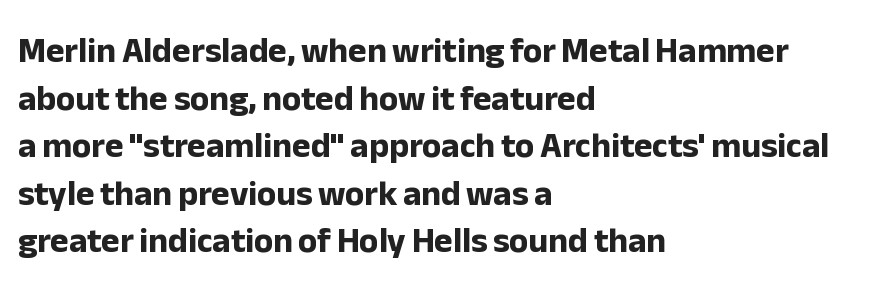
Anything drawn beneath the words? Only blank space. What stands out about the letter spacing? Nothing — it is the standard amount. Posture: vertical. Looks like regular typesetting: each glyph gets only the width it needs. How would I describe the line gaps? Plain and ordinary. A sans-serif font was chosen for this passage.
